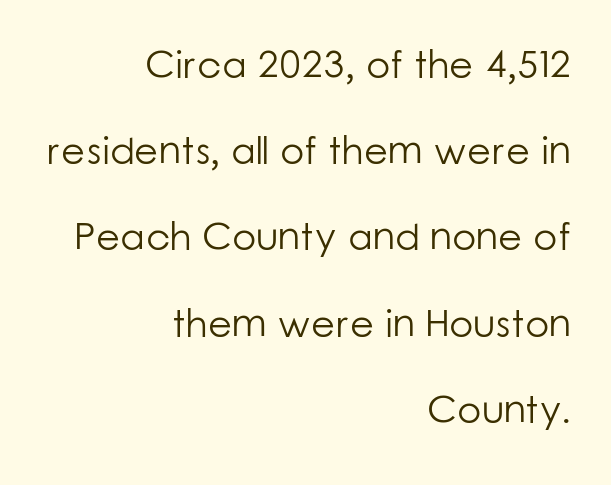
A typesetter would mark this as roman, not italic. Note: no serifs on the glyphs. Descenders are the only things crossing below the line. You could not count columns in this text — the font is proportionally spaced.
